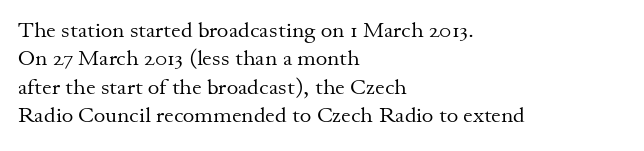
Rule under the text: the space is simply empty. Honestly, the letter spacing is just normal — you wouldn't notice it. The font's upright variant was chosen for this text. The strokes are not fattened; the text isn't bold. Layout note: lines flush left. The designer left line spacing at the default.
